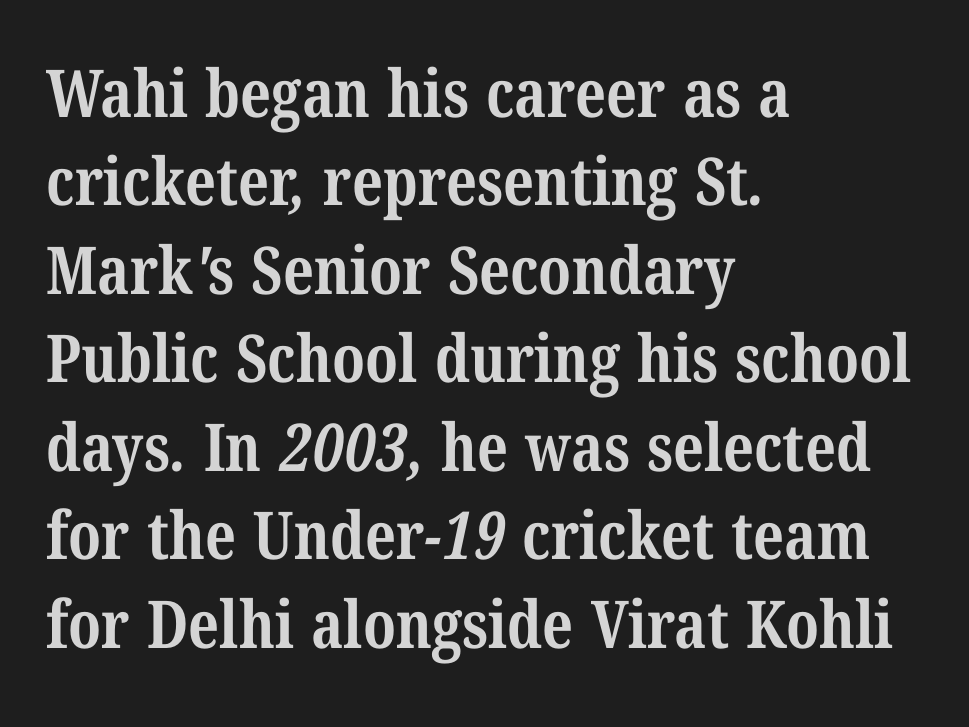
Strong, thick strokes mark this as bold type. Casual observation: everything's shoved over to the left. Whoever set this chose a conventional vertical rhythm. Each row of text sits above clean, open space.
